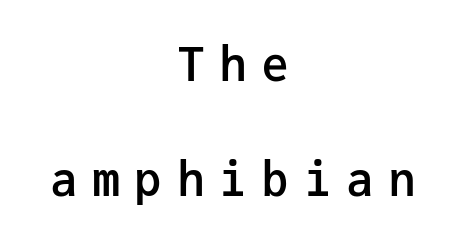
This is the in-between weight designers call semibold or demi. Students, observe: this is what heavily led, spacious text looks like. The tracking reads as deliberately expanded to a designer's eye. One-word summary of the alignment: center.
